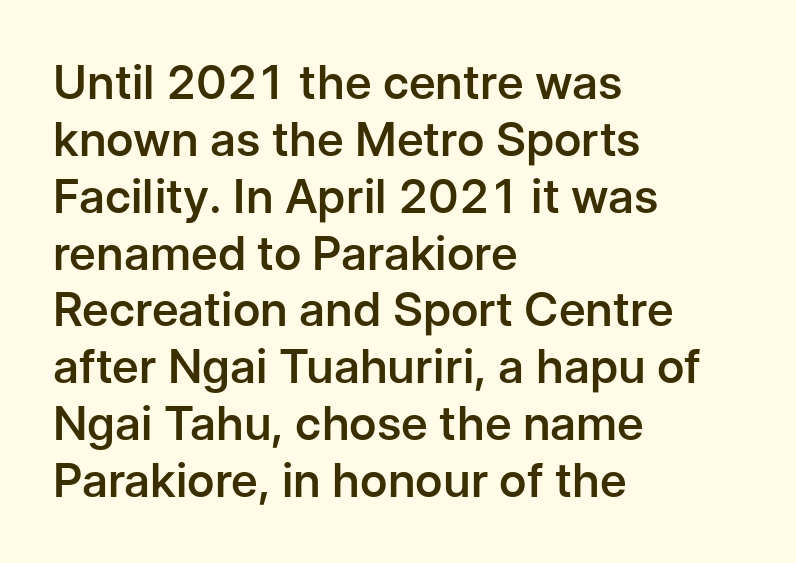
Q: Is the text bold? A: Semi-bold.
Q: Is the text italic (slanted)? A: No, it is upright.
Q: Is the typeface a serif or a sans-serif typeface? A: Sans-serif.
Q: Is the text underlined? A: No.
Q: How is the paragraph aligned? A: Left-aligned.
Q: Is the spacing between letters normal or unusually wide? A: Normal.
Q: Width (condensed, normal, or wide)? A: Normal.
Q: Stroke contrast? A: Low.
Q: x-height? A: Medium.
Q: Monospaced? A: No.
